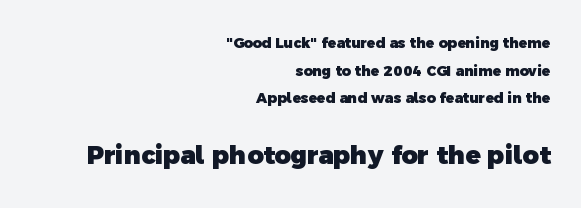
{"bold": "yes", "underline": "no", "align": "right", "line_spacing": "loose", "line_spacing_ratio": 1.97, "letter_spacing": "normal", "letter_spacing_em": 0.0, "larger_block": "second", "size_ratio": 1.79, "glyph_px": 25}
